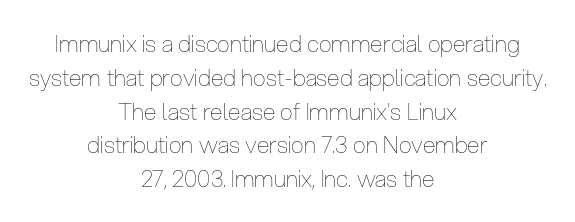
The image shows 23 px text type, upright; set centered, normal line spacing (1.47x), normal letter spacing, not underlined.
